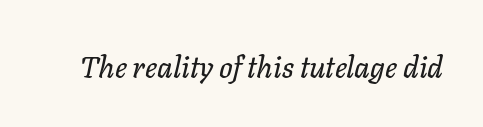
These lines are rendered in a variable-pitch font. If you drew a line through each stem, it would be angled. Compared with typical body copy, the letter spacing here is the same. Just letters on the line, the space beneath them empty.
